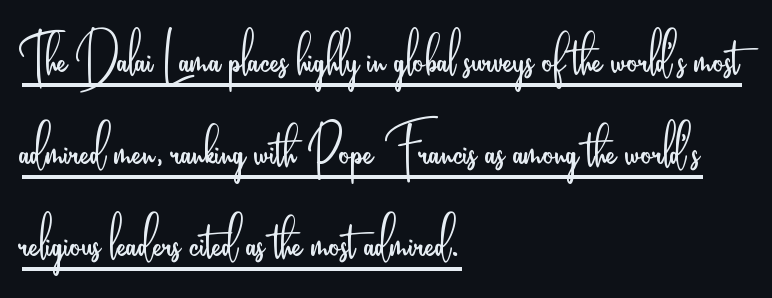
The horizontal fit of the characters is conventional and even. The lines in this sample share a left origin and differ only in where they stop. The text was rendered using a sans face with plain stroke endings.
